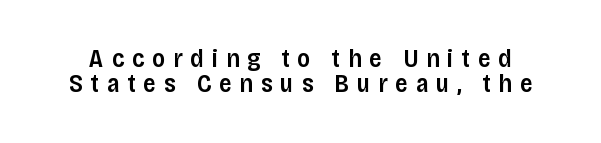
{"italic": "no", "bold": "semi", "underline": "no", "line_spacing": "tight", "line_spacing_ratio": 1.02, "letter_spacing": "wide", "letter_spacing_em": 0.31, "glyph_px": 25}
